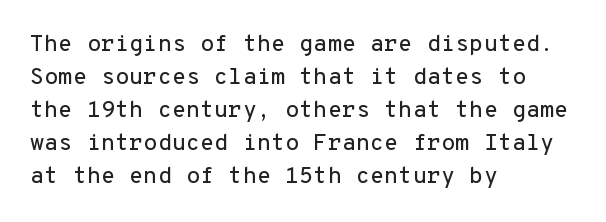
Q: Is the text italic (slanted)? A: No, it is upright.
Q: Is the text underlined? A: No.
Q: How is the paragraph aligned? A: Left-aligned.
Q: Is the spacing between letters normal or unusually wide? A: Normal.
Q: Is the spacing between lines tight, normal or loose? A: Normal.
